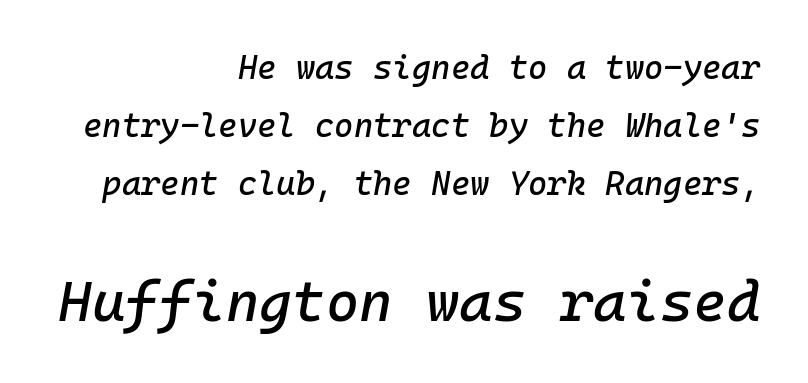
{"italic": "yes", "lean": "right", "slant_degrees": 10, "width": "normal", "stroke_contrast": "low", "x_height": "medium", "monospaced": "yes", "underline": "no", "align": "right", "line_spacing_ratio": 1.76, "letter_spacing": "normal", "letter_spacing_em": 0.0, "larger_block": "second", "size_ratio": 1.73, "glyph_px": 57}
